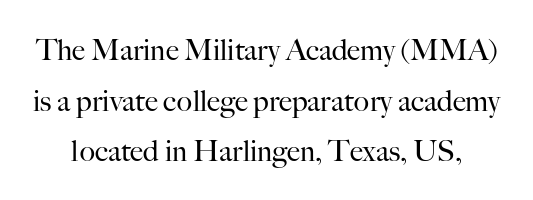
{"serif": "yes", "italic": "no", "bold": "no", "weight": "regular", "width": "normal", "stroke_contrast": "high", "x_height": "small", "monospaced": "no", "underline": "no", "line_spacing_ratio": 1.75, "letter_spacing": "normal", "letter_spacing_em": 0.0, "glyph_px": 29}
